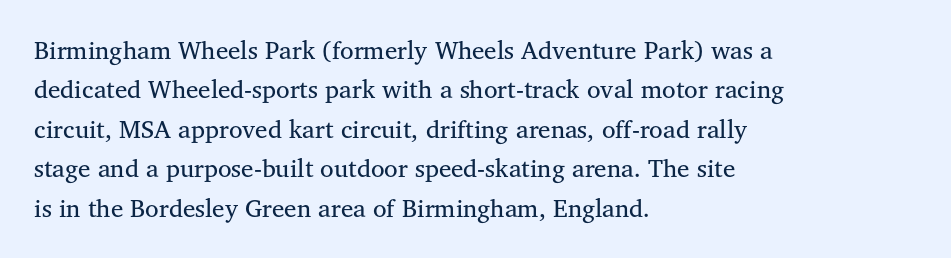
{"italic": "no", "bold": "no", "underline": "no", "align": "left", "line_spacing": "normal", "line_spacing_ratio": 1.58, "letter_spacing": "normal", "letter_spacing_em": 0.0, "glyph_px": 25}
